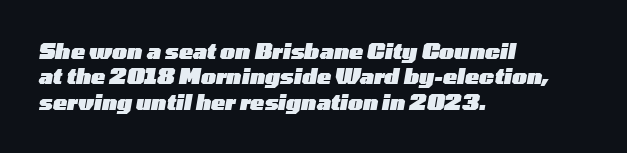
{"italic": "yes", "lean": "right", "slant_degrees": 10, "bold": "yes", "underline": "no", "align": "left", "line_spacing_ratio": 1.21, "letter_spacing": "normal", "letter_spacing_em": 0.0, "glyph_px": 21}
